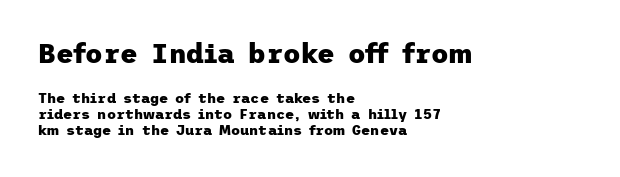
{"italic": "no", "bold": "yes", "underline": "no", "align": "left", "line_spacing": "tight", "line_spacing_ratio": 1.13, "letter_spacing": "normal", "letter_spacing_em": 0.0, "larger_block": "first", "size_ratio": 1.93, "glyph_px": 27}
